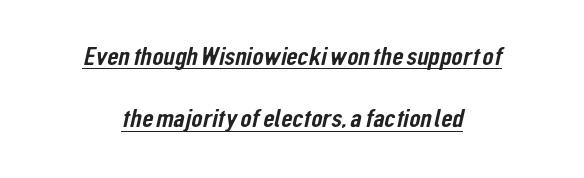
Q: Is the text underlined? A: Yes.
Q: How is the paragraph aligned? A: Centered.
Q: Is the spacing between letters normal or unusually wide? A: Normal.
Q: Is the spacing between lines tight, normal or loose? A: Loose.
